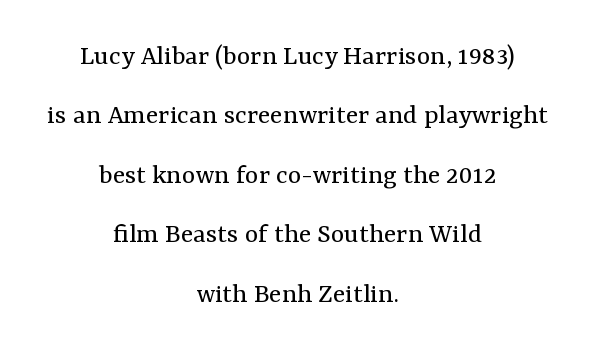
The face used here is seriffed, in the tradition of book romans. Unmarked baselines from the first word to the last. Visually the block forms a symmetrical silhouette, jagged on both flanks. You could not count columns in this text — the font is proportionally spaced.
